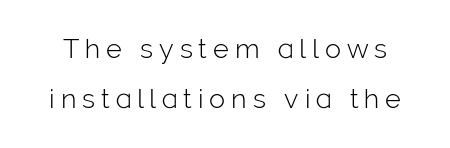
{"italic": "no", "bold": "no", "underline": "no", "line_spacing_ratio": 1.86, "letter_spacing": "wide", "letter_spacing_em": 0.22, "glyph_px": 27}
